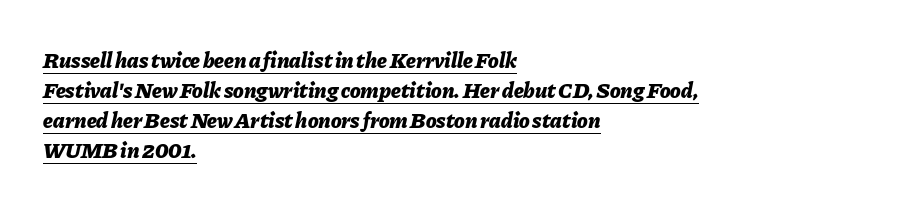
{"italic": "yes", "lean": "right", "slant_degrees": 11, "bold": "yes", "underline": "yes", "align": "left", "line_spacing": "normal", "line_spacing_ratio": 1.36, "letter_spacing": "normal", "letter_spacing_em": 0.0, "glyph_px": 22}
